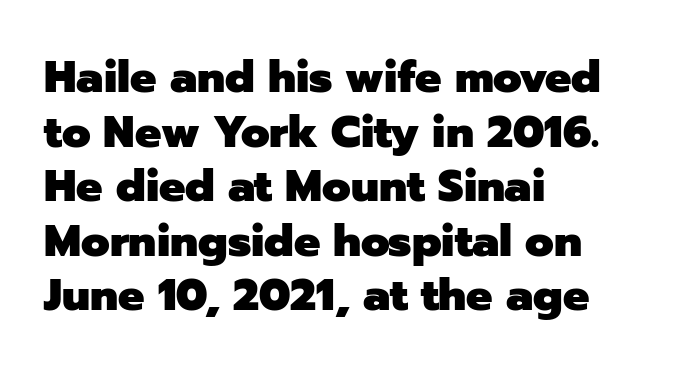
The space beneath each line is pristine and unruled. Compared with an ordinary text face, these strokes are far heavier — a full bold. Glyph-to-glyph distance matches everyday printed text. The paragraph has a hard left edge and a soft right edge.
